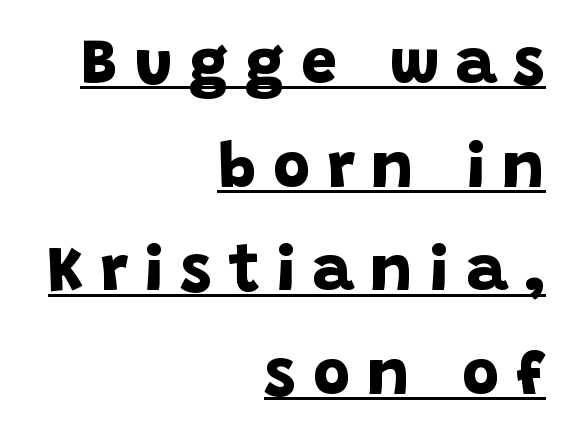
{"serif": "no", "bold": "yes", "weight": "bold", "width": "normal", "stroke_contrast": "low", "x_height": "large", "monospaced": "no", "underline": "yes", "align": "right", "line_spacing": "normal", "line_spacing_ratio": 1.62, "letter_spacing": "wide", "letter_spacing_em": 0.26, "glyph_px": 64}
